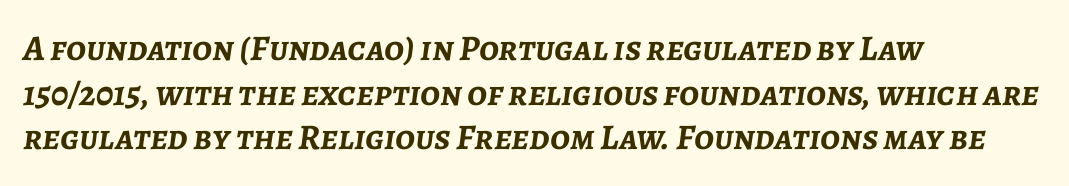
Q: Is the text bold? A: Yes.
Q: Is the text italic (slanted)? A: Yes, it leans right by about 7 degrees.
Q: Is the text underlined? A: No.
Q: How is the paragraph aligned? A: Left-aligned.
Q: Is the spacing between letters normal or unusually wide? A: Normal.
Q: Width (condensed, normal, or wide)? A: Normal.
Q: Stroke contrast? A: Low.
Q: x-height? A: Medium.
Q: Monospaced? A: No.
